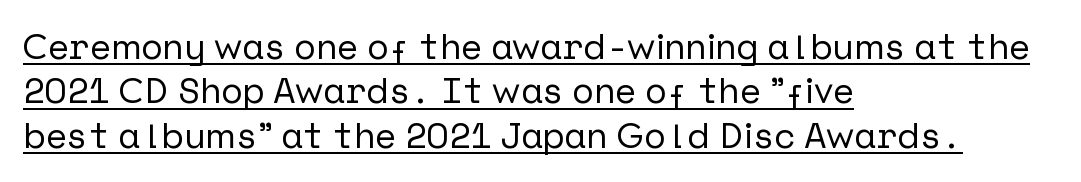
Notice how the stems are strictly vertical — no italics here. Regarding serifs, this sample does without them. If you drew a ruler down the left edge, every line would touch it. The string is rendered with underlining switched on. Standard letterfit; no display-style spreading of the glyphs.
